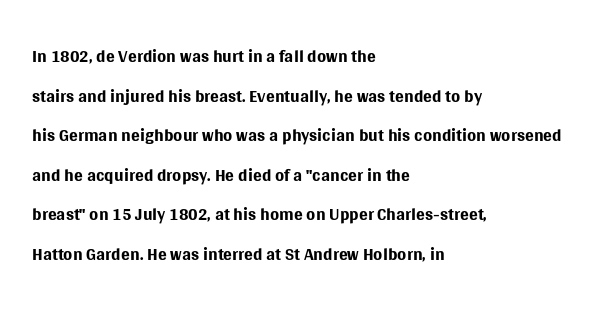
The image shows 26 px text type, upright; set left-aligned, normal line spacing (1.52x), normal letter spacing, not underlined.
